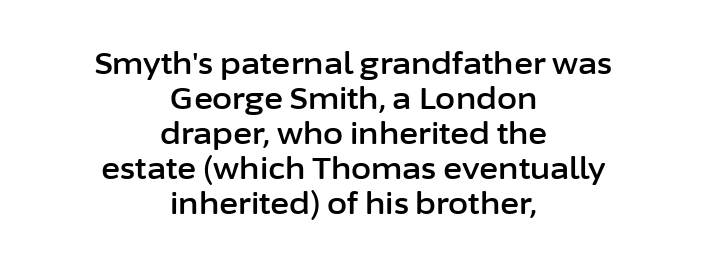
Each letter keeps its own natural width here, so spacing adapts to shape. The passage shown is typeset with a sans-serif family. This sample is center-justified, so both line endings float freely. Inter-character spacing is left at the font's built-in metrics.
